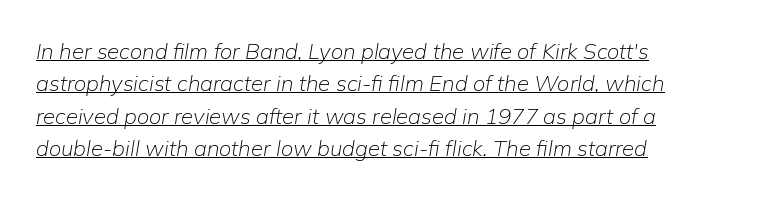
These characters rest on top of a visible drawn line. No chunkiness to these letters — they're not bold. Look at the tracking — it's just the regular setting, nothing added. The typography opts for an oblique posture over an upright one.
